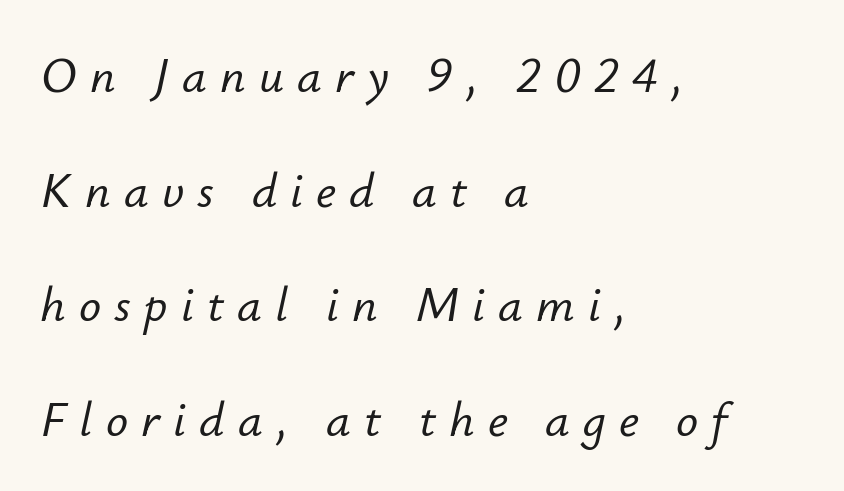
The image shows 49 px text type, italic (leaning right); set left-aligned, loose line spacing (2.34x), unusually wide letter spacing (+0.27 em), not underlined; low stroke contrast and a small x-height.
